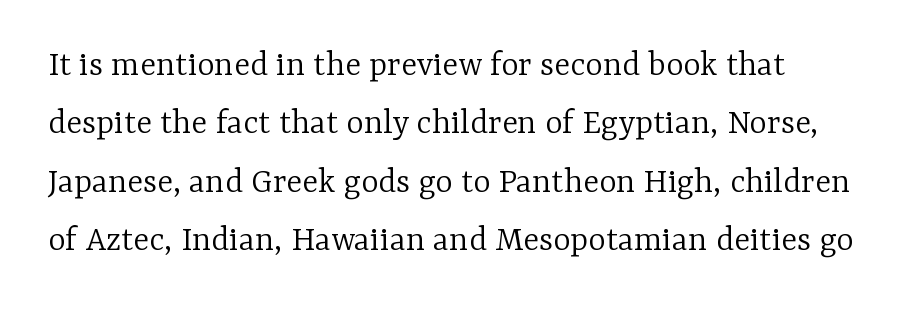
Q: Is the text bold? A: No.
Q: Is the text italic (slanted)? A: No, it is upright.
Q: Is the typeface a serif or a sans-serif typeface? A: Serif.
Q: Is the text underlined? A: No.
Q: How is the paragraph aligned? A: Left-aligned.
Q: Is the spacing between letters normal or unusually wide? A: Normal.
Q: Is the spacing between lines tight, normal or loose? A: Normal.
Q: Width (condensed, normal, or wide)? A: Normal.
Q: Stroke contrast? A: Low.
Q: x-height? A: Medium.
Q: Monospaced? A: No.
